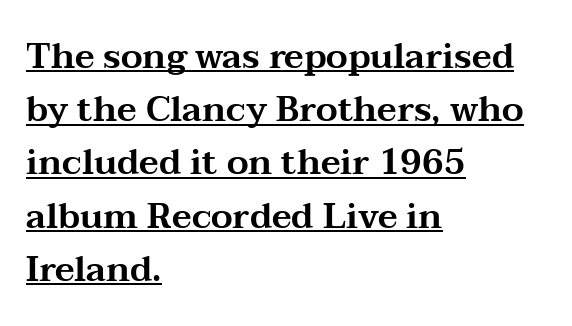
{"serif": "yes", "italic": "no", "width": "wide", "stroke_contrast": "medium", "x_height": "medium", "monospaced": "no", "underline": "yes", "align": "left", "line_spacing": "normal", "line_spacing_ratio": 1.52, "letter_spacing": "normal", "letter_spacing_em": 0.0, "glyph_px": 35}
